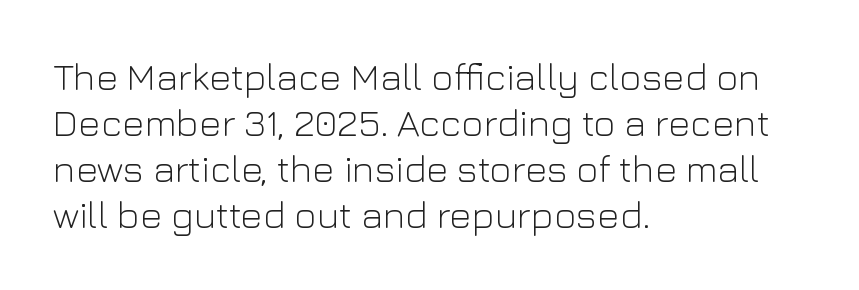
The image shows 38 px light sans-serif type, upright; set left-aligned, line spacing 1.21x, normal letter spacing, not underlined; low stroke contrast and a medium x-height.
